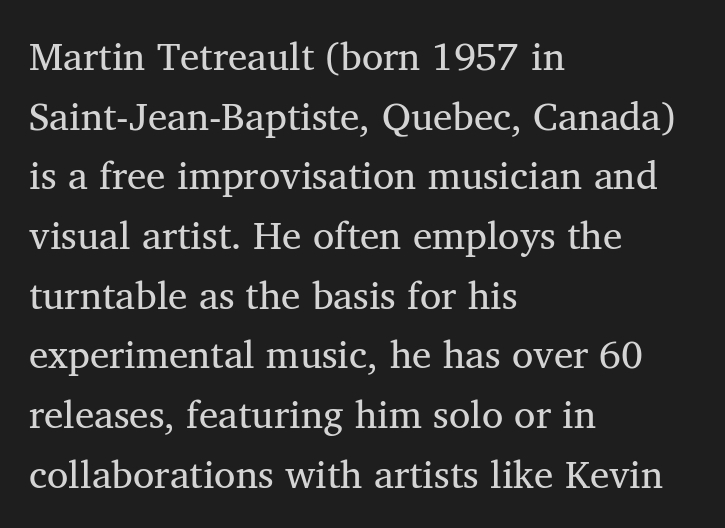
The image shows 39 px regular-weight serif type; set left-aligned, normal line spacing (1.53x), normal letter spacing, not underlined; medium stroke contrast and a medium x-height.
